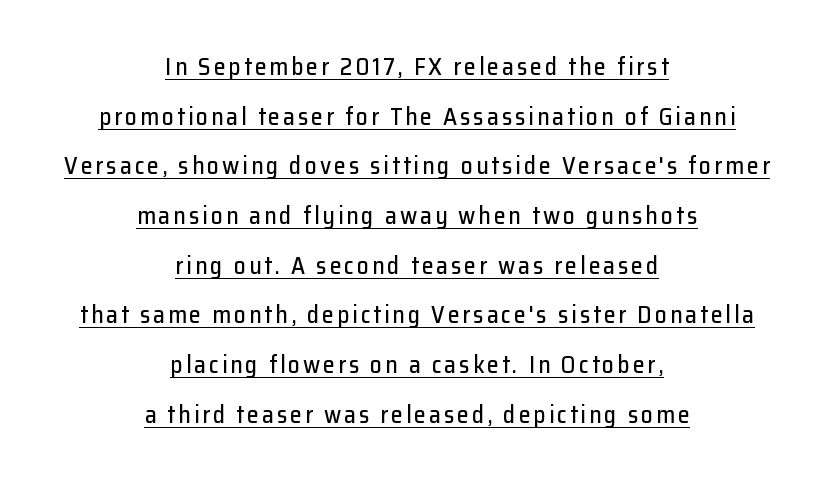
Q: Is the text italic (slanted)? A: No, it is upright.
Q: Is the text underlined? A: Yes.
Q: How is the paragraph aligned? A: Centered.
Q: Is the spacing between lines tight, normal or loose? A: Loose.
